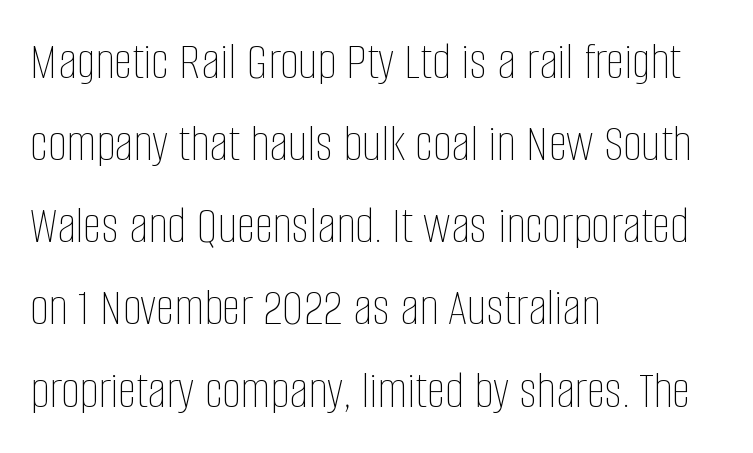
{"italic": "no", "bold": "no", "weight": "thin", "width": "condensed", "stroke_contrast": "low", "x_height": "large", "monospaced": "no", "underline": "no", "align": "left", "line_spacing": "normal", "line_spacing_ratio": 1.55, "letter_spacing": "normal", "letter_spacing_em": 0.0, "glyph_px": 53}
